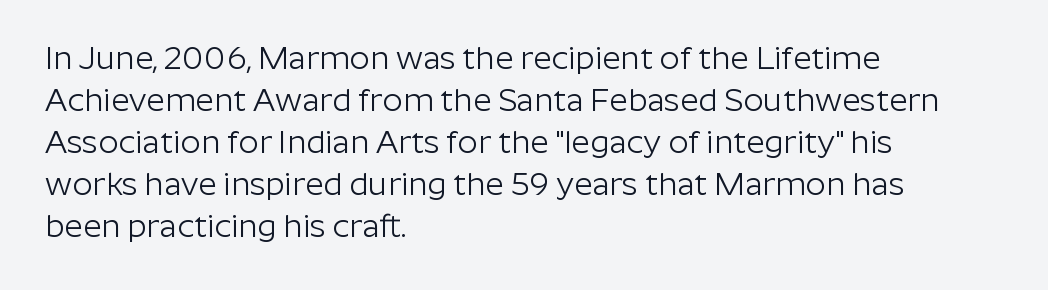
Q: Is the text bold? A: No.
Q: Is the text italic (slanted)? A: No, it is upright.
Q: Is the typeface a serif or a sans-serif typeface? A: Sans-serif.
Q: Is the text underlined? A: No.
Q: How is the paragraph aligned? A: Left-aligned.
Q: Is the spacing between letters normal or unusually wide? A: Normal.
Q: Is the spacing between lines tight, normal or loose? A: Normal.
Q: Width (condensed, normal, or wide)? A: Normal.
Q: Stroke contrast? A: Low.
Q: x-height? A: Medium.
Q: Monospaced? A: No.
